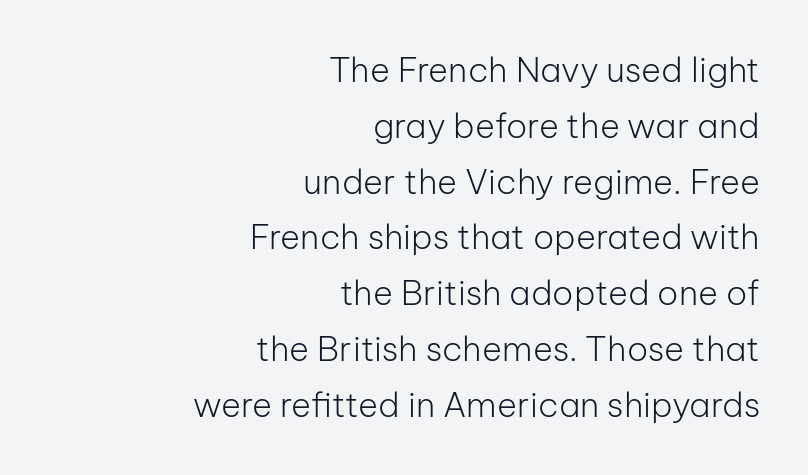
The image shows 34 px light sans-serif type, upright; set right-aligned, normal line spacing (1.64x), normal letter spacing, not underlined; low stroke contrast and a medium x-height.
